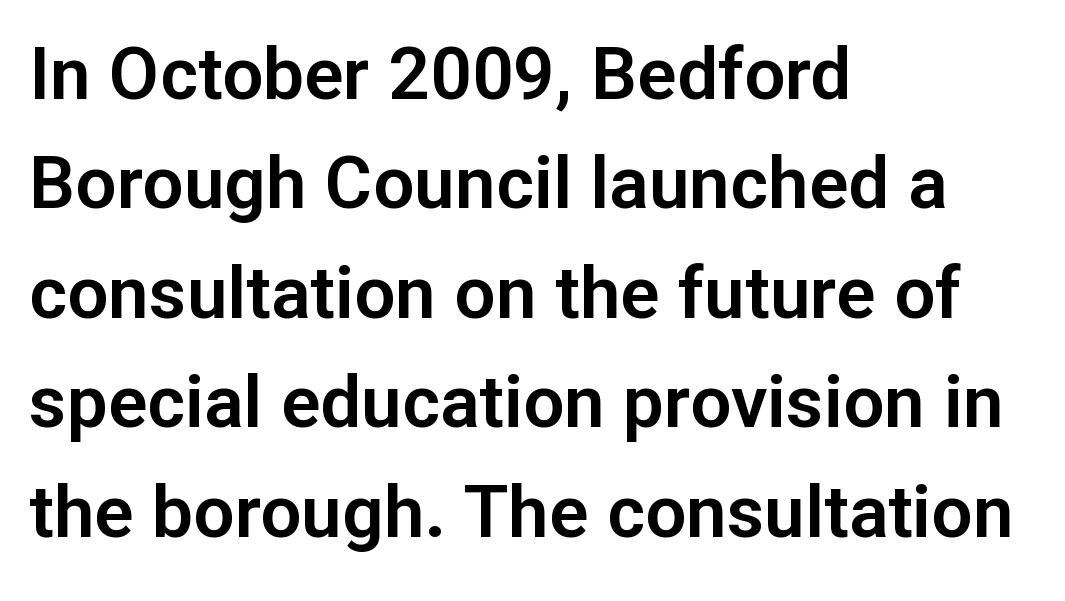
The image shows 73 px sans-serif type, upright; set left-aligned, normal line spacing (1.5x), normal letter spacing, not underlined; low stroke contrast and a medium x-height.
